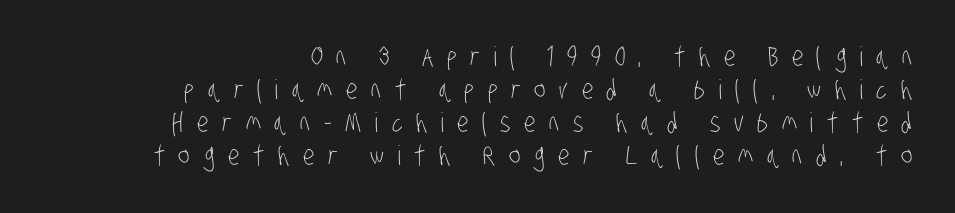
Q: Is the text bold? A: No.
Q: Is the text underlined? A: No.
Q: How is the paragraph aligned? A: Right-aligned.
Q: Is the spacing between letters normal or unusually wide? A: Unusually wide.
